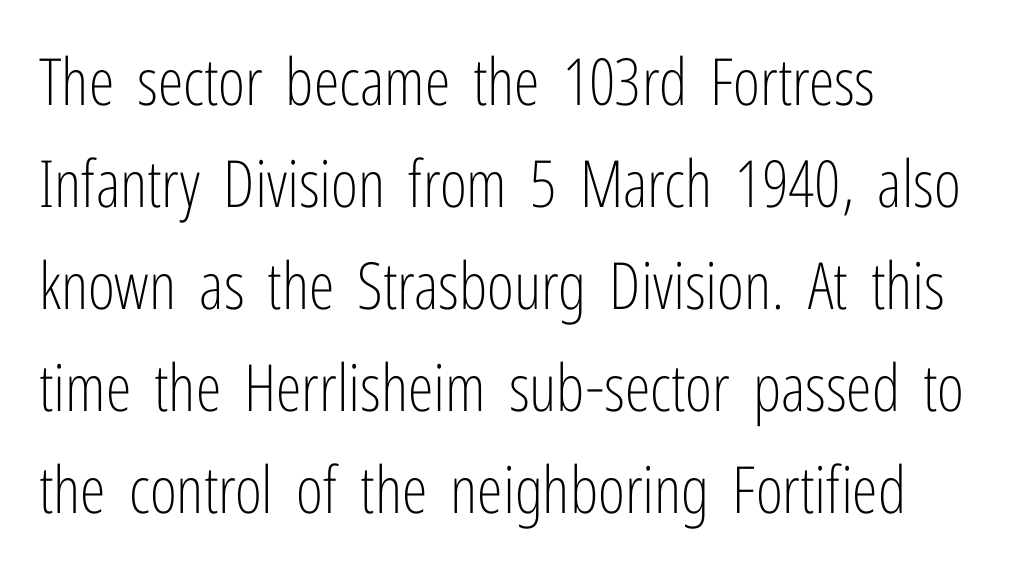
{"serif": "no", "italic": "no", "bold": "no", "weight": "light", "width": "condensed", "stroke_contrast": "low", "x_height": "medium", "monospaced": "no", "underline": "no", "align": "left", "line_spacing": "normal", "line_spacing_ratio": 1.57, "letter_spacing": "normal", "letter_spacing_em": 0.0, "glyph_px": 65}
